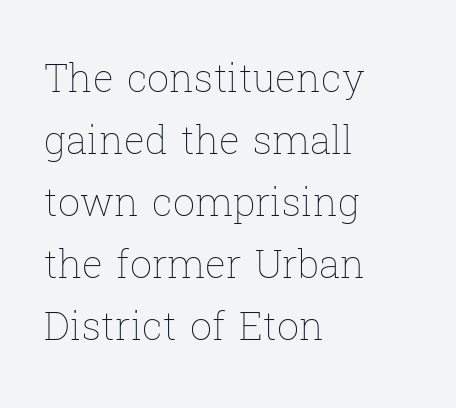
You could not count columns in this text — the font is proportionally spaced. Between one letter and the next there's only the usual sliver of space. No letter is thick-stroked: the sample isn't bold. Does the leading feel generous? No, just average. Bare-footed words on every line. Where is the straight margin? On the left.
